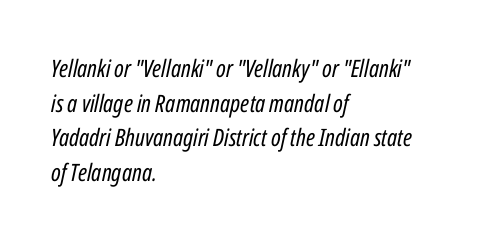
{"italic": "yes", "lean": "right", "slant_degrees": 12, "bold": "no", "underline": "no", "align": "left", "line_spacing": "normal", "line_spacing_ratio": 1.44, "letter_spacing": "normal", "letter_spacing_em": 0.0, "glyph_px": 24}
